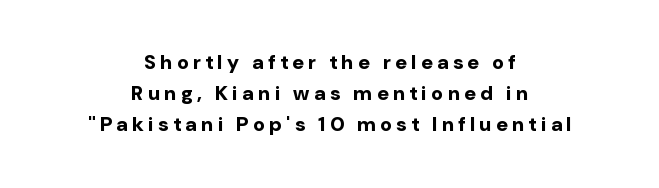
Q: Is the text bold? A: Yes.
Q: Is the text italic (slanted)? A: No, it is upright.
Q: Is the text underlined? A: No.
Q: How is the paragraph aligned? A: Centered.
Q: Is the spacing between letters normal or unusually wide? A: Unusually wide.
Q: Is the spacing between lines tight, normal or loose? A: Normal.
